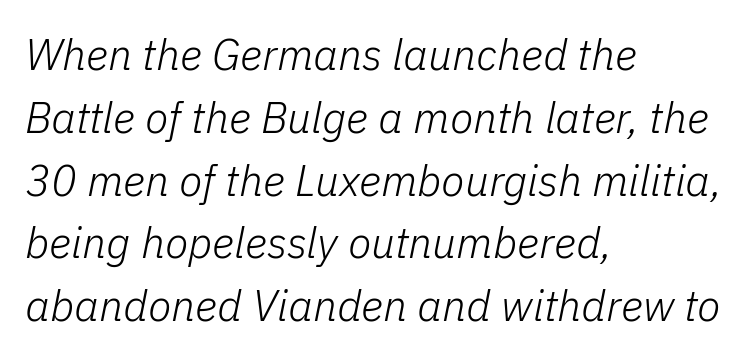
{"italic": "yes", "lean": "right", "slant_degrees": 11, "bold": "no", "weight": "light", "width": "normal", "stroke_contrast": "low", "x_height": "medium", "monospaced": "no", "underline": "no", "align": "left", "line_spacing": "normal", "line_spacing_ratio": 1.46, "letter_spacing": "normal", "letter_spacing_em": 0.0, "glyph_px": 43}
